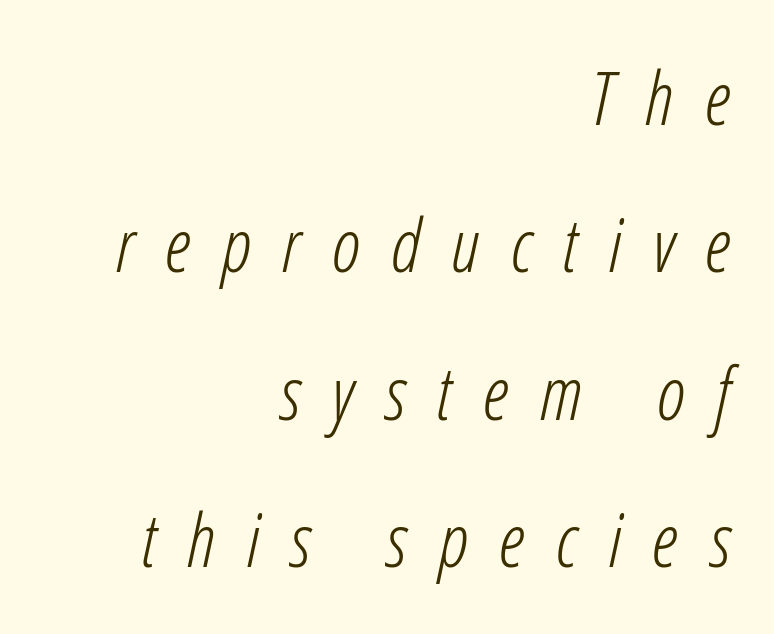
{"italic": "yes", "lean": "right", "slant_degrees": 12, "bold": "no", "weight": "light", "width": "condensed", "stroke_contrast": "low", "x_height": "medium", "monospaced": "no", "underline": "no", "align": "right", "line_spacing": "loose", "line_spacing_ratio": 1.99, "letter_spacing": "wide", "letter_spacing_em": 0.42, "glyph_px": 74}
